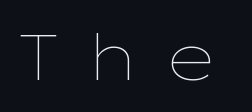
Quick note: not italic, upright. Is the letter spacing exaggerated? Yes — the characters are pushed far apart. Stroke mass is kept to a normal reading level or below. Proportional: the letters do not fall into vertical columns. Bare-footed words on every line.
